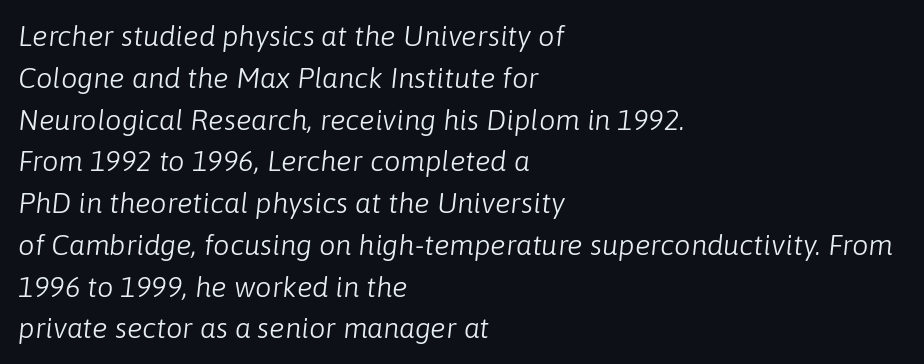
The image shows 29 px light type, italic (leaning right); set left-aligned, normal line spacing (1.44x), normal letter spacing, not underlined; low stroke contrast and a medium x-height.
